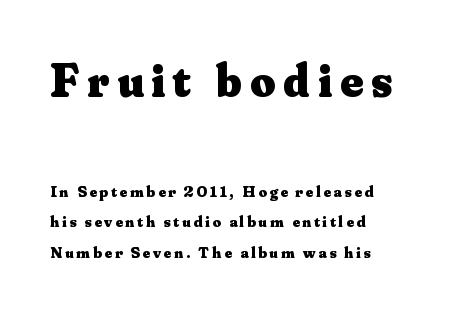
{"serif": "yes", "italic": "no", "bold": "yes", "weight": "heavy", "width": "normal", "stroke_contrast": "medium", "x_height": "small", "monospaced": "no", "underline": "no", "align": "left", "line_spacing": "loose", "line_spacing_ratio": 1.92, "larger_block": "first", "size_ratio": 3.0, "glyph_px": 48}
